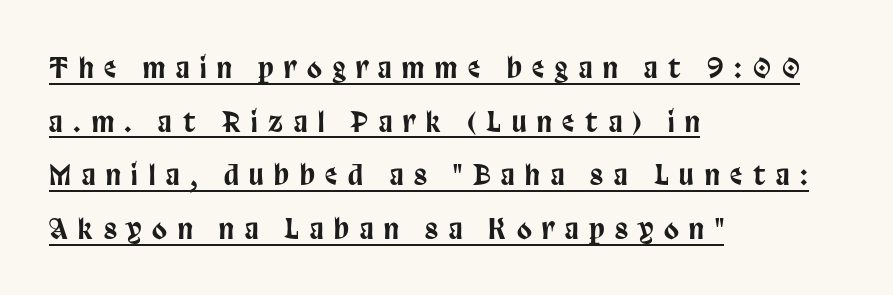
{"italic": "no", "underline": "yes", "align": "left", "line_spacing": "loose", "line_spacing_ratio": 1.99, "letter_spacing": "wide", "letter_spacing_em": 0.4, "glyph_px": 27}
